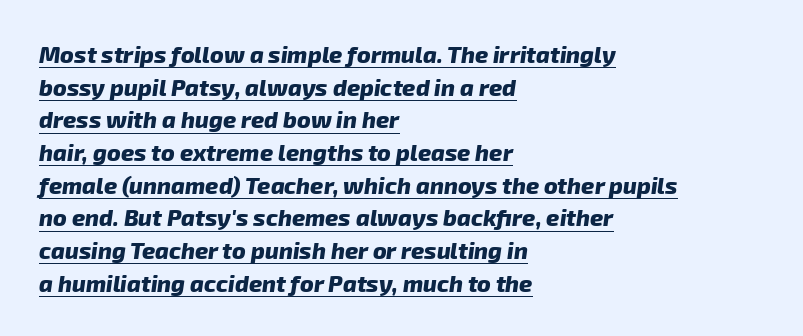
The words here are underlined. The passage shown is emphatically bold. If you measured baseline to baseline, you'd find a middling distance. A classic flush-left, rag-right setting is used for this passage.
